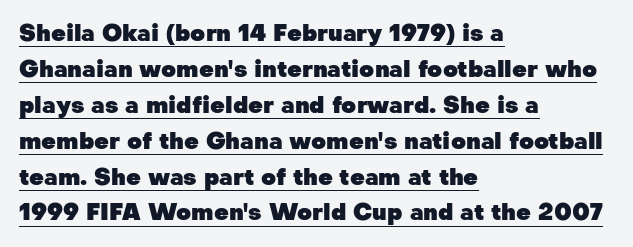
{"italic": "no", "bold": "yes", "underline": "yes", "align": "left", "line_spacing": "normal", "line_spacing_ratio": 1.56, "letter_spacing": "normal", "letter_spacing_em": 0.0, "glyph_px": 23}
